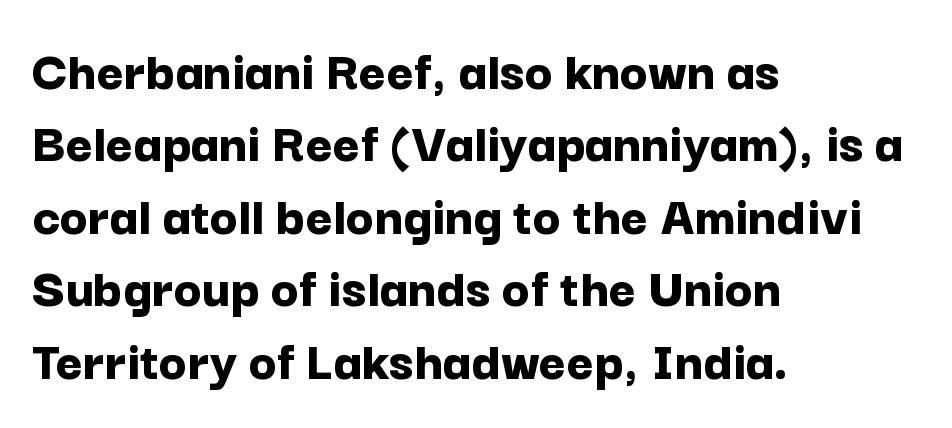
The image shows 58 px bold sans-serif type, upright; set left-aligned, normal line spacing (1.25x), normal letter spacing, not underlined; low stroke contrast and a medium x-height.
